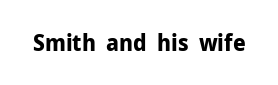
Notice how thick the strokes are: this is what a full bold looks like. In terms of letterspacing, this is plain default setting. The specimen omits any rule beneath the text block's lines. The lettering stays uniformly vertical, giving the passage a roman look.
